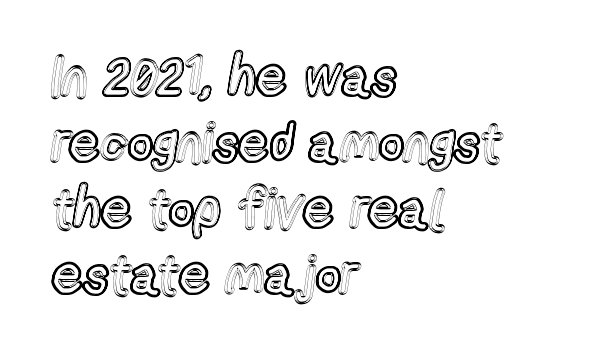
Q: Is the text italic (slanted)? A: Yes.
Q: Is the text underlined? A: No.
Q: How is the paragraph aligned? A: Left-aligned.
Q: Is the spacing between letters normal or unusually wide? A: Normal.
Q: Width (condensed, normal, or wide)? A: Condensed.
Q: x-height? A: Medium.
Q: Monospaced? A: No.
